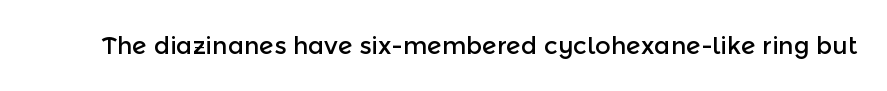
Q: Is the text italic (slanted)? A: No, it is upright.
Q: Is the text underlined? A: No.
Q: Is the spacing between letters normal or unusually wide? A: Normal.
